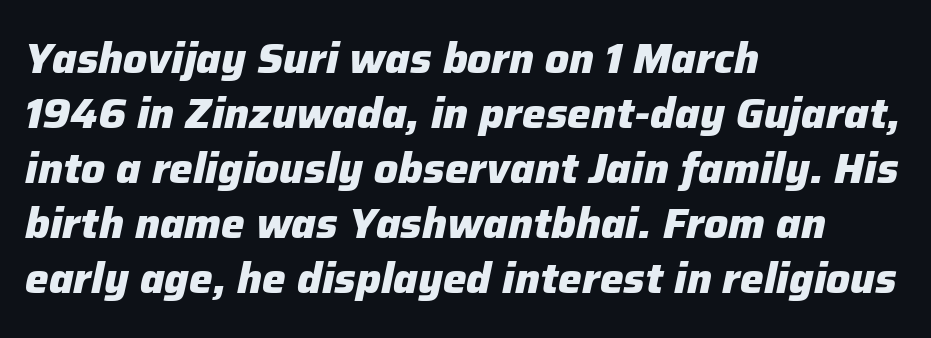
Q: Is the text bold? A: Yes.
Q: Is the text italic (slanted)? A: Yes, it leans right by about 12 degrees.
Q: Is the text underlined? A: No.
Q: How is the paragraph aligned? A: Left-aligned.
Q: Is the spacing between letters normal or unusually wide? A: Normal.
Q: Is the spacing between lines tight, normal or loose? A: Normal.
Q: Width (condensed, normal, or wide)? A: Normal.
Q: Stroke contrast? A: Low.
Q: x-height? A: Medium.
Q: Monospaced? A: No.
